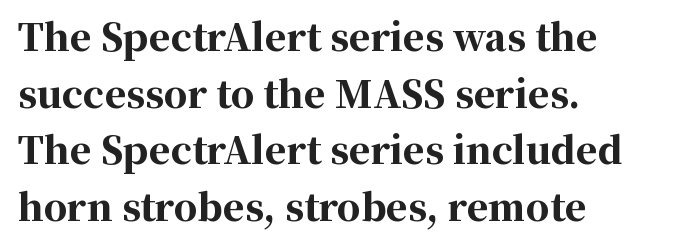
The image shows 37 px bold serif type, upright; set left-aligned, normal line spacing (1.53x), normal letter spacing, not underlined; high stroke contrast and a medium x-height.
